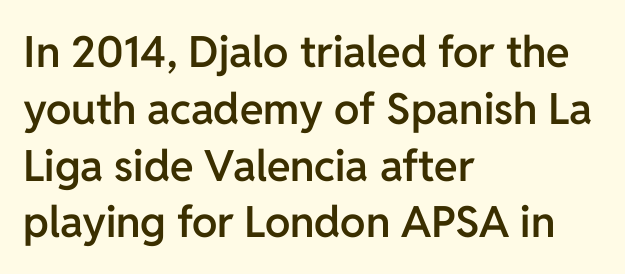
The image shows 43 px semibold sans-serif type, upright; set left-aligned, normal line spacing (1.32x), normal letter spacing, not underlined; low stroke contrast and a medium x-height.
